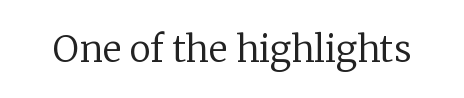
Check the space under the baseline: it is left empty. Each letter keeps its own natural width here, so spacing adapts to shape. Examine the stroke ends and you'll spot serifs. The letters stand upright; this is a roman face.
